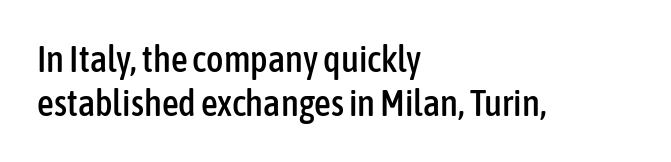
The passage shown is typeset with a sans-serif family. The letterforms sit shoulder to shoulder at normal distance. Check under the words: just untouched page. Visually the block forms a straight wall on the left and a jagged coastline on the right. Think of a printed novel: that variable character pitch is what you see here. It's the straight-up-and-down kind of type.
